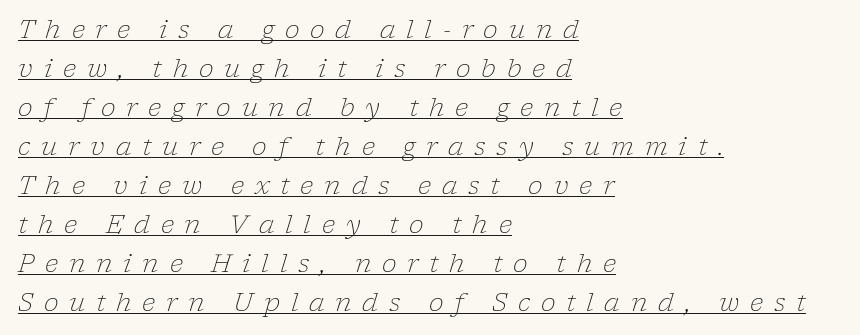
Q: Is the text bold? A: No.
Q: Is the text italic (slanted)? A: Yes, it leans right by about 17 degrees.
Q: Is the text underlined? A: Yes.
Q: How is the paragraph aligned? A: Left-aligned.
Q: Is the spacing between letters normal or unusually wide? A: Unusually wide.
Q: Is the spacing between lines tight, normal or loose? A: Normal.
